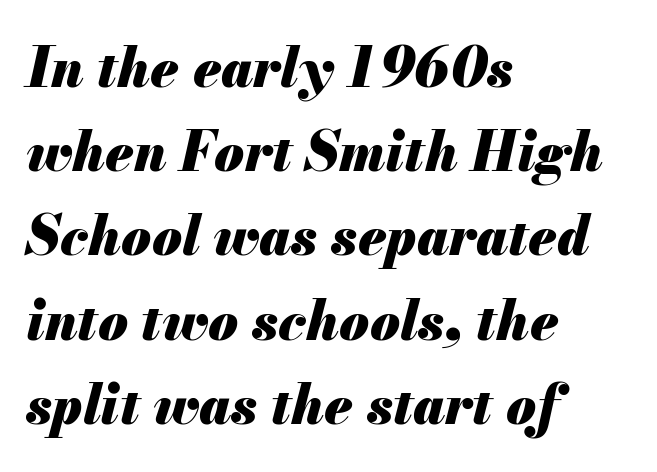
{"italic": "yes", "lean": "right", "slant_degrees": 13, "bold": "yes", "weight": "heavy", "width": "normal", "stroke_contrast": "medium", "x_height": "small", "monospaced": "no", "underline": "no", "align": "left", "line_spacing": "normal", "line_spacing_ratio": 1.56, "letter_spacing": "normal", "letter_spacing_em": 0.0, "glyph_px": 54}
